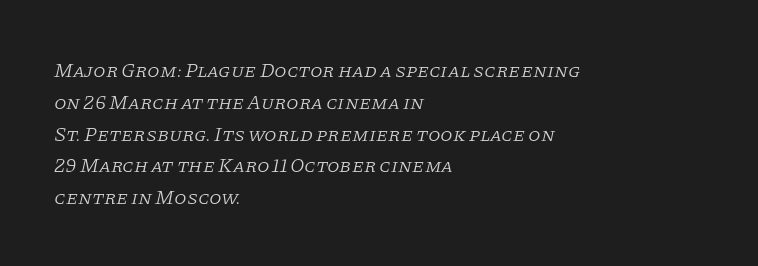
The image shows 20 px text type, italic (leaning right); set left-aligned, normal line spacing (1.59x), normal letter spacing, not underlined.
